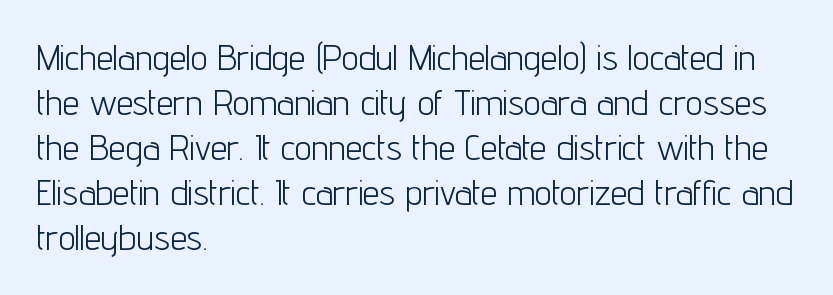
Q: Is the text bold? A: No.
Q: Is the text italic (slanted)? A: No, it is upright.
Q: Is the typeface a serif or a sans-serif typeface? A: Sans-serif.
Q: Is the text underlined? A: No.
Q: How is the paragraph aligned? A: Left-aligned.
Q: Is the spacing between letters normal or unusually wide? A: Normal.
Q: Is the spacing between lines tight, normal or loose? A: Normal.
Q: Width (condensed, normal, or wide)? A: Condensed.
Q: Stroke contrast? A: Low.
Q: x-height? A: Medium.
Q: Monospaced? A: No.
